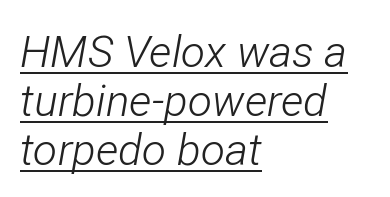
Students, observe: this is what under-led, compact text looks like. The letterforms sit shoulder to shoulder at normal distance. Every row of glyphs begins at an identical x-position on the left. You could not count columns in this text — the font is proportionally spaced.
